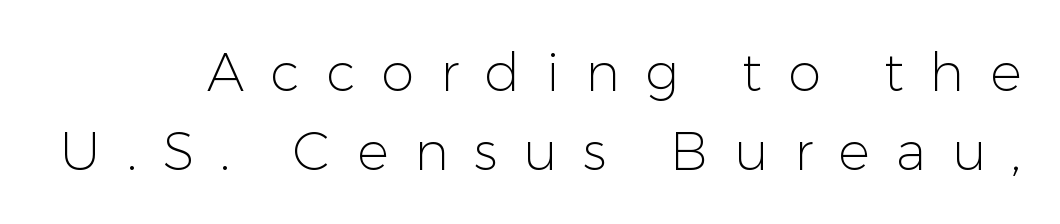
{"serif": "no", "italic": "no", "bold": "no", "weight": "light", "width": "normal", "stroke_contrast": "low", "x_height": "medium", "monospaced": "no", "underline": "no", "line_spacing": "normal", "line_spacing_ratio": 1.5, "letter_spacing": "wide", "letter_spacing_em": 0.49, "glyph_px": 53}
